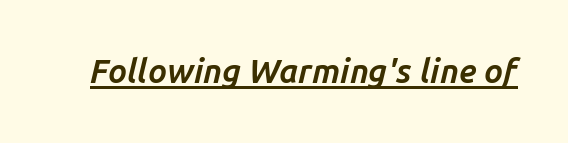
You could not count columns in this text — the font is proportionally spaced. The passage shown has conventional tracking throughout. You can tell it's italic because the verticals aren't actually vertical. The lettering is marked with a stroke running underneath it.
